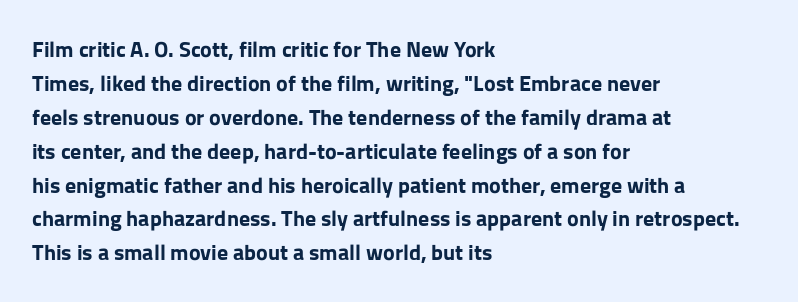
The lettering holds an erect, upright posture throughout. No word sits above an underline. Thick stems and heavy bowls — unmistakably bold. How are the letters spaced? Ordinarily, with no added tracking. Line beginnings align vertically; line endings do not.
